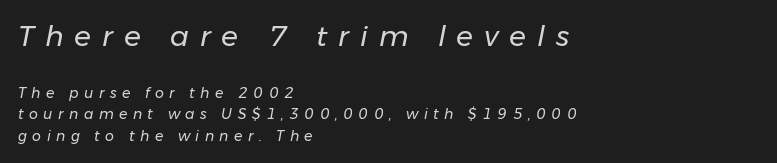
Q: Is the text bold? A: No.
Q: Is the text italic (slanted)? A: Yes, it leans right by about 11 degrees.
Q: Is the text underlined? A: No.
Q: How is the paragraph aligned? A: Left-aligned.
Q: Is the spacing between letters normal or unusually wide? A: Unusually wide.
Q: Is the spacing between lines tight, normal or loose? A: Normal.
Q: Which block of text is set in a larger size, the first (top) or the second (bottom)? A: The first (top) one.
Q: Width (condensed, normal, or wide)? A: Normal.
Q: Stroke contrast? A: Low.
Q: x-height? A: Medium.
Q: Monospaced? A: No.
